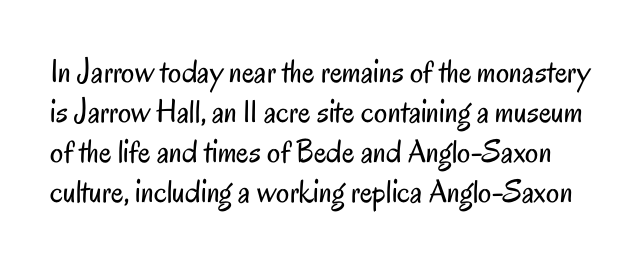
These glyphs show unthickened strokes, regular width or finer. Posture: straight, roman, zero tilt. These lines are rendered in a variable-pitch font. The words here are not underlined.
